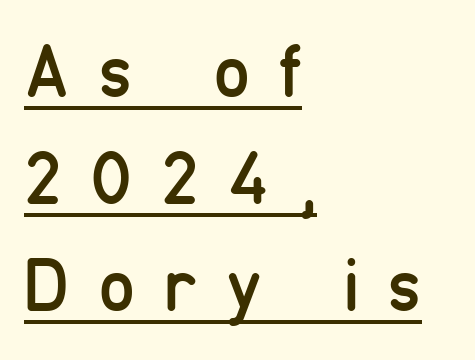
The image shows 75 px regular-weight, condensed sans-serif type, upright; set left-aligned, normal line spacing (1.43x), unusually wide letter spacing (+0.38 em), underlined; low stroke contrast and a medium x-height.
